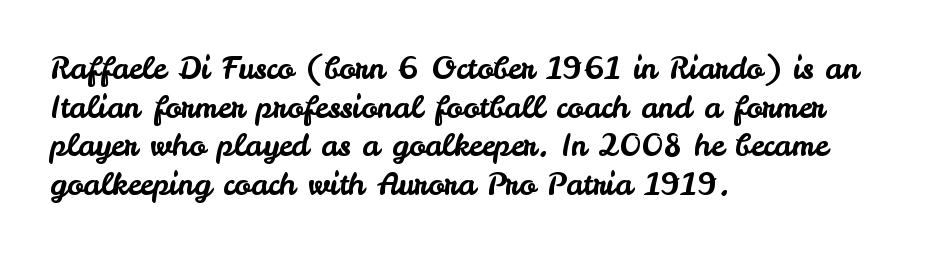
Visually the block forms a straight wall on the left and a jagged coastline on the right. The space between consecutive lines is moderate. Bare-footed words on every line.
